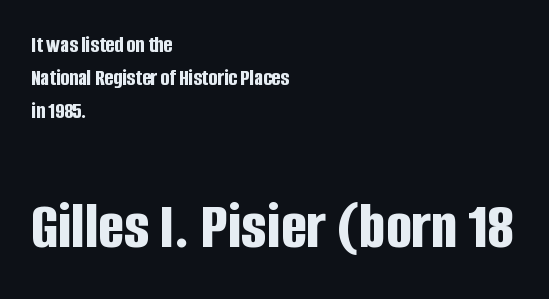
Vertically, the passage feels balanced, rows spaced as you'd expect. You can tell from the bare stems that sans-serif type was used. The lower block of text is set noticeably larger than the block above it. Nothing unusual about the tracking: characters are spaced as the font intends. Nobody drew a line under any word here.
